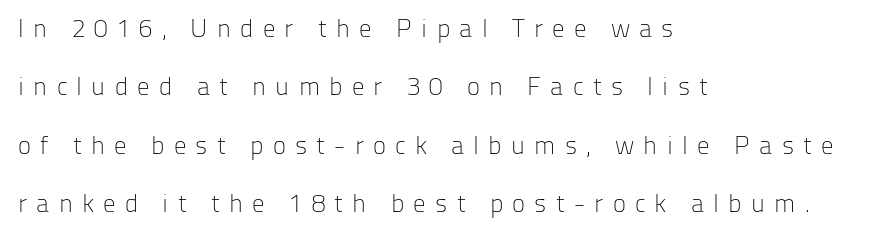
Q: Is the text bold? A: No.
Q: Is the text italic (slanted)? A: No, it is upright.
Q: Is the text underlined? A: No.
Q: How is the paragraph aligned? A: Left-aligned.
Q: Is the spacing between letters normal or unusually wide? A: Unusually wide.
Q: Is the spacing between lines tight, normal or loose? A: Loose.
